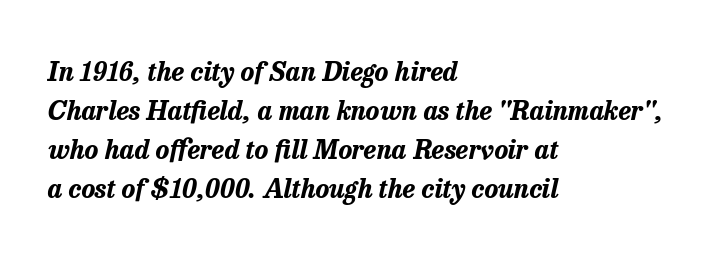
This rendering uses left alignment, leaving the right contour irregular. Honestly, there is no underline to notice here at all. It's the slanting kind of type. Compared with an ordinary text face, these strokes are far heavier — a full bold.
